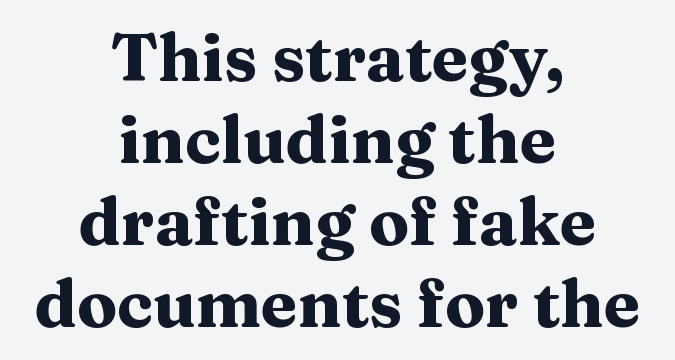
Q: Is the text bold? A: Yes.
Q: Is the text italic (slanted)? A: No, it is upright.
Q: Is the typeface a serif or a sans-serif typeface? A: Serif.
Q: Is the text underlined? A: No.
Q: How is the paragraph aligned? A: Centered.
Q: Is the spacing between letters normal or unusually wide? A: Normal.
Q: Width (condensed, normal, or wide)? A: Wide.
Q: Stroke contrast? A: Medium.
Q: x-height? A: Medium.
Q: Monospaced? A: No.
